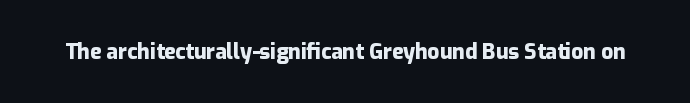
The letterforms sit shoulder to shoulder at normal distance. These lines were composed using upright roman letters. Check the space under the baseline: it is left empty. The sample has been set heavy, in full bold.
